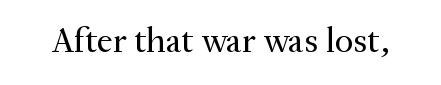
{"serif": "yes", "italic": "no", "bold": "no", "weight": "regular", "width": "normal", "stroke_contrast": "medium", "x_height": "small", "monospaced": "no", "underline": "no", "letter_spacing": "normal", "letter_spacing_em": 0.0, "glyph_px": 36}
